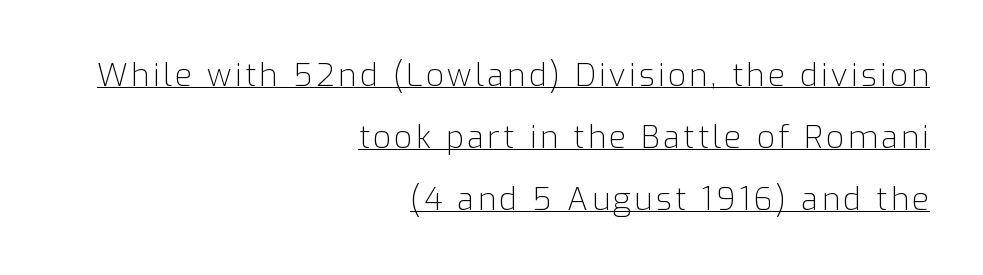
The image shows 31 px light sans-serif type, upright; set right-aligned, loose line spacing (2.0x), underlined; low stroke contrast and a medium x-height.
